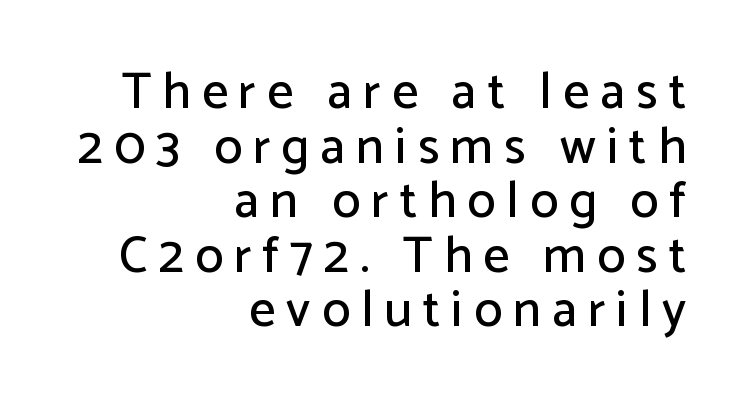
These lines were composed using upright roman letters. The passage shown is not underscored anywhere. Interline gaps are noticeably narrow in this sample. This rendering widens character spacing well past its baseline value. Every row of glyphs terminates at an identical x-position on the right.
